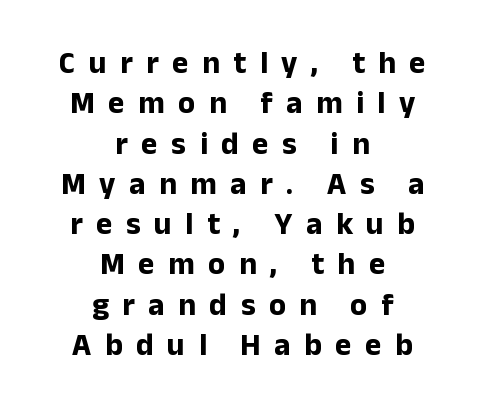
Q: Is the text bold? A: Yes.
Q: Is the text italic (slanted)? A: No, it is upright.
Q: Is the typeface a serif or a sans-serif typeface? A: Sans-serif.
Q: Is the text underlined? A: No.
Q: How is the paragraph aligned? A: Centered.
Q: Is the spacing between letters normal or unusually wide? A: Unusually wide.
Q: Is the spacing between lines tight, normal or loose? A: Normal.
Q: Width (condensed, normal, or wide)? A: Normal.
Q: Stroke contrast? A: Low.
Q: x-height? A: Medium.
Q: Monospaced? A: No.
